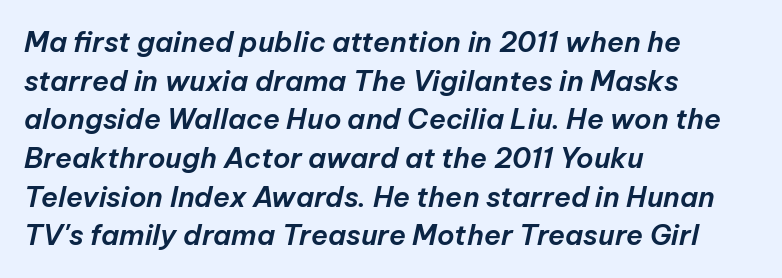
Q: Is the text italic (slanted)? A: Yes, it leans right by about 12 degrees.
Q: Is the text underlined? A: No.
Q: How is the paragraph aligned? A: Left-aligned.
Q: Is the spacing between letters normal or unusually wide? A: Normal.
Q: Is the spacing between lines tight, normal or loose? A: Normal.
Q: Width (condensed, normal, or wide)? A: Normal.
Q: Stroke contrast? A: Low.
Q: x-height? A: Medium.
Q: Monospaced? A: No.
